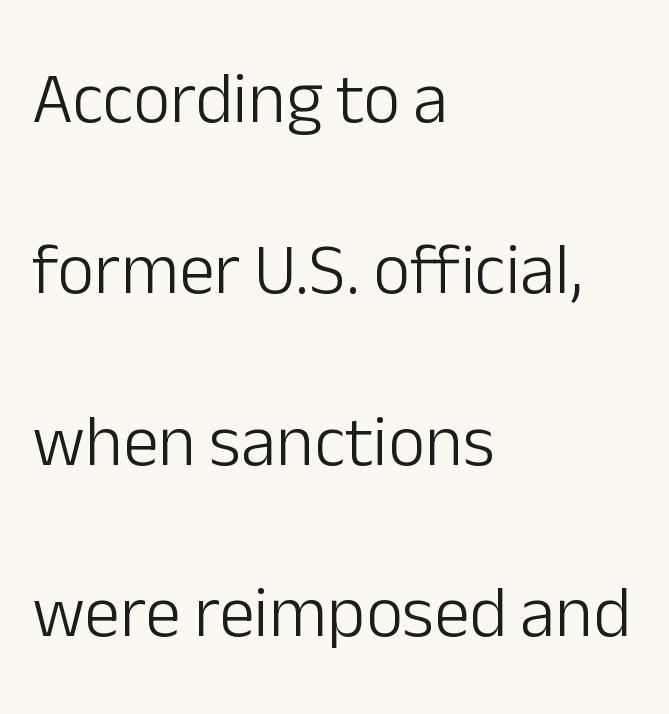
{"serif": "no", "italic": "no", "bold": "no", "weight": "light", "width": "normal", "stroke_contrast": "low", "x_height": "medium", "monospaced": "no", "underline": "no", "align": "left", "line_spacing": "loose", "line_spacing_ratio": 2.38, "letter_spacing": "normal", "letter_spacing_em": 0.0, "glyph_px": 72}
